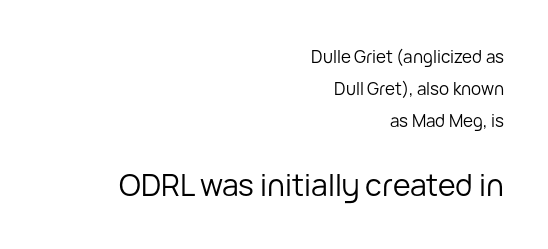
Q: Is the text bold? A: No.
Q: Is the text italic (slanted)? A: No, it is upright.
Q: Is the typeface a serif or a sans-serif typeface? A: Sans-serif.
Q: Is the text underlined? A: No.
Q: How is the paragraph aligned? A: Right-aligned.
Q: Is the spacing between letters normal or unusually wide? A: Normal.
Q: Which block of text is set in a larger size, the first (top) or the second (bottom)? A: The second (bottom) one.
Q: Width (condensed, normal, or wide)? A: Normal.
Q: Stroke contrast? A: Low.
Q: x-height? A: Medium.
Q: Monospaced? A: No.
